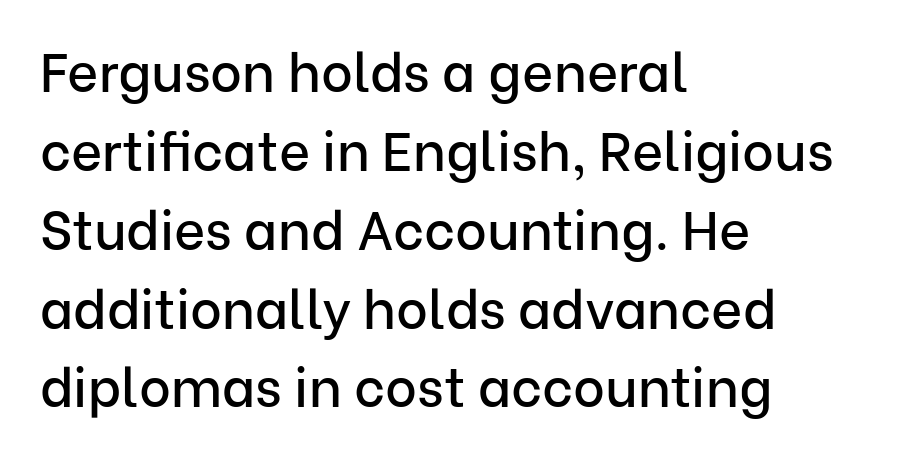
Q: Is the text italic (slanted)? A: No, it is upright.
Q: Is the typeface a serif or a sans-serif typeface? A: Sans-serif.
Q: Is the text underlined? A: No.
Q: How is the paragraph aligned? A: Left-aligned.
Q: Is the spacing between letters normal or unusually wide? A: Normal.
Q: Is the spacing between lines tight, normal or loose? A: Normal.
Q: Width (condensed, normal, or wide)? A: Normal.
Q: Stroke contrast? A: Low.
Q: x-height? A: Medium.
Q: Monospaced? A: No.
